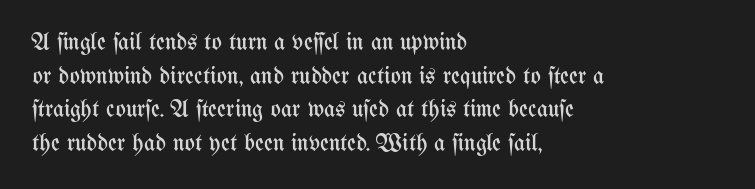
The image shows 24 px text type, upright; set left-aligned, normal line spacing (1.4x), normal letter spacing, not underlined.
